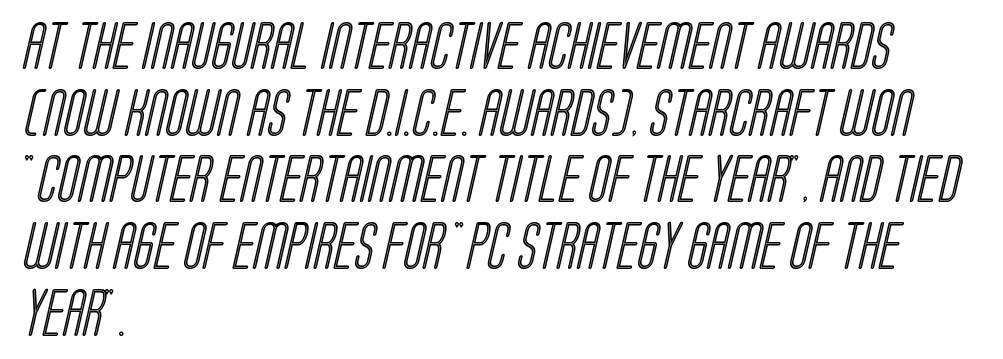
Q: Is the text underlined? A: No.
Q: How is the paragraph aligned? A: Left-aligned.
Q: Is the spacing between letters normal or unusually wide? A: Normal.
Q: Is the spacing between lines tight, normal or loose? A: Normal.
Q: Width (condensed, normal, or wide)? A: Condensed.
Q: x-height? A: Large.
Q: Monospaced? A: No.
